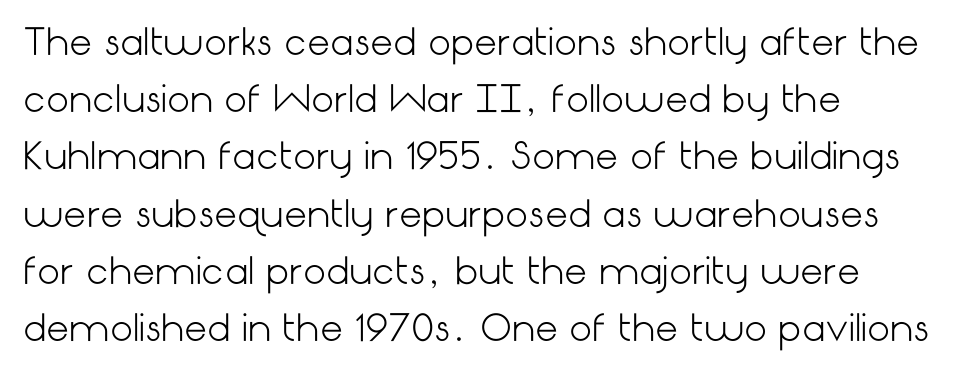
The image shows 36 px light sans-serif type, upright; set left-aligned, normal line spacing (1.59x), normal letter spacing, not underlined; low stroke contrast and a medium x-height.
